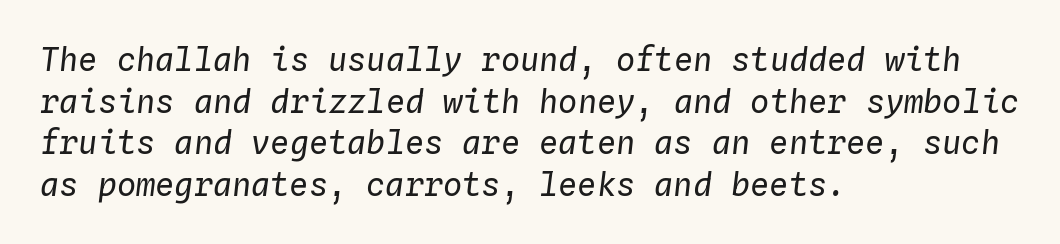
{"italic": "yes", "lean": "right", "slant_degrees": 4, "bold": "no", "weight": "regular", "width": "normal", "stroke_contrast": "low", "x_height": "medium", "monospaced": "yes", "underline": "no", "align": "left", "line_spacing": "normal", "line_spacing_ratio": 1.3, "letter_spacing": "normal", "letter_spacing_em": 0.0, "glyph_px": 32}
